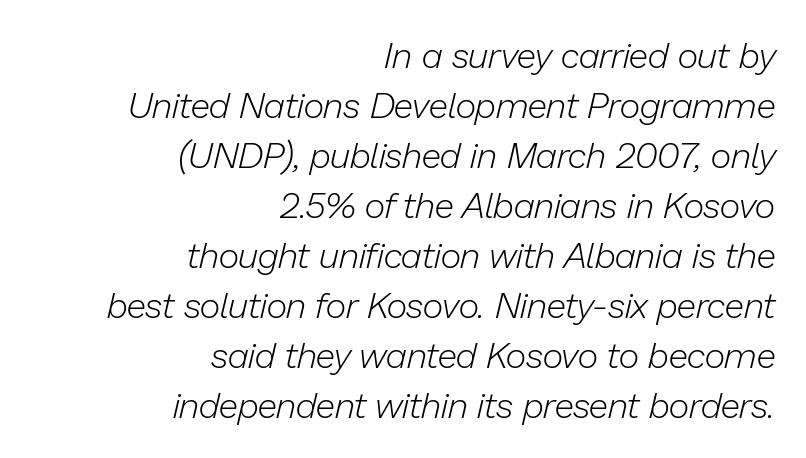
Q: Is the text bold? A: No.
Q: Is the text italic (slanted)? A: Yes, it leans right by about 13 degrees.
Q: Is the text underlined? A: No.
Q: How is the paragraph aligned? A: Right-aligned.
Q: Is the spacing between letters normal or unusually wide? A: Normal.
Q: Is the spacing between lines tight, normal or loose? A: Normal.
Q: Width (condensed, normal, or wide)? A: Normal.
Q: Stroke contrast? A: Low.
Q: x-height? A: Medium.
Q: Monospaced? A: No.
